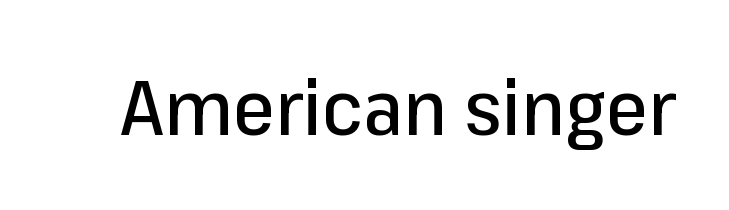
Q: Is the text italic (slanted)? A: No, it is upright.
Q: Is the typeface a serif or a sans-serif typeface? A: Sans-serif.
Q: Is the text underlined? A: No.
Q: Is the spacing between letters normal or unusually wide? A: Normal.
Q: Width (condensed, normal, or wide)? A: Normal.
Q: Stroke contrast? A: Low.
Q: x-height? A: Medium.
Q: Monospaced? A: No.
